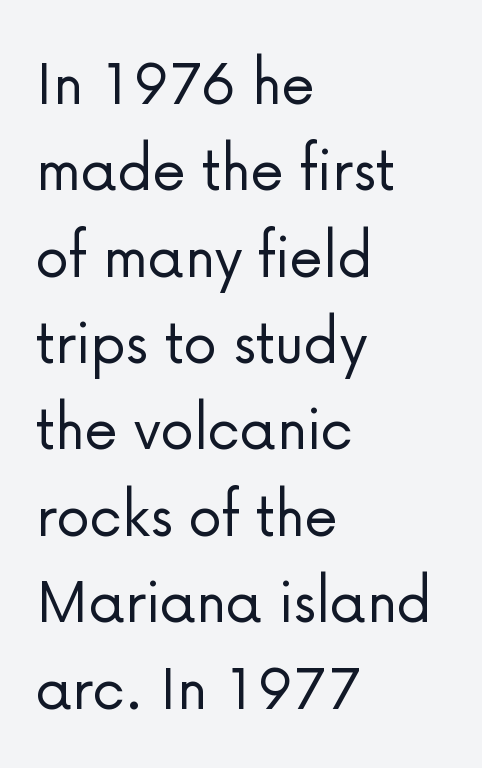
{"serif": "no", "italic": "no", "bold": "no", "weight": "light", "width": "normal", "stroke_contrast": "low", "x_height": "medium", "monospaced": "no", "underline": "no", "align": "left", "line_spacing": "normal", "line_spacing_ratio": 1.27, "letter_spacing": "normal", "letter_spacing_em": 0.0, "glyph_px": 68}
